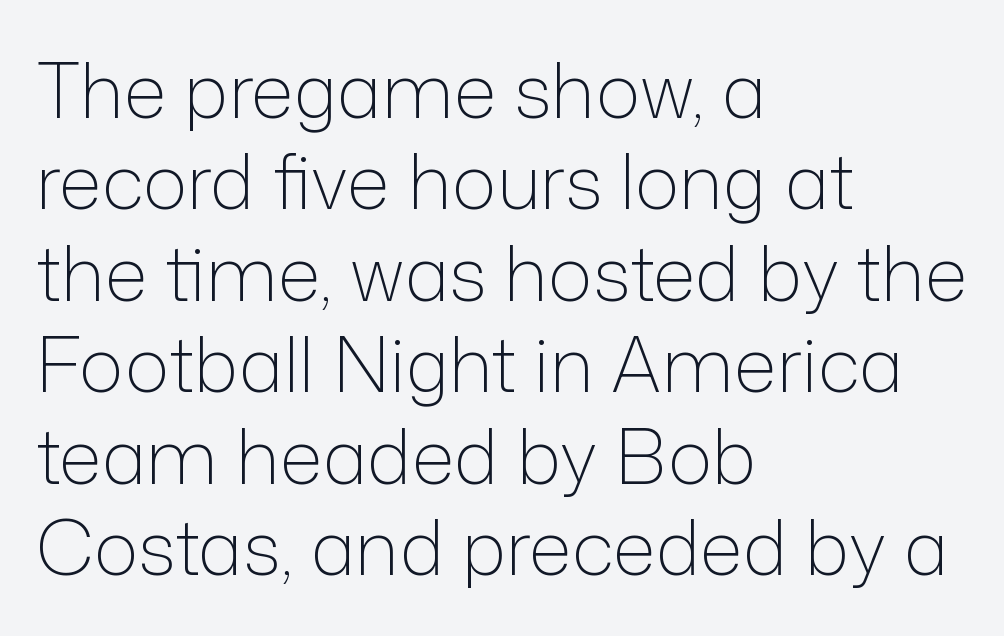
{"serif": "no", "italic": "no", "bold": "no", "weight": "light", "width": "normal", "stroke_contrast": "low", "x_height": "medium", "monospaced": "no", "underline": "no", "align": "left", "line_spacing_ratio": 1.22, "letter_spacing": "normal", "letter_spacing_em": 0.0, "glyph_px": 75}
